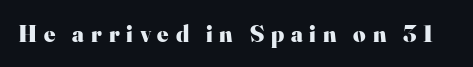
{"italic": "no", "bold": "yes", "underline": "no", "letter_spacing": "wide", "letter_spacing_em": 0.28, "glyph_px": 24}
